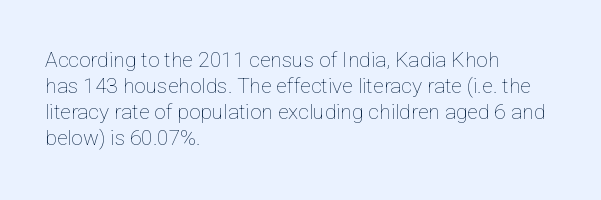
The typography opts for an upright posture over an oblique one. Unmarked baselines from the first word to the last. Students, note that the glyphs here touch the page at normal intervals. Which margin do the lines hug? The left one — the right edge is uneven. The typesetting does not lean heavy: it is not bold.
